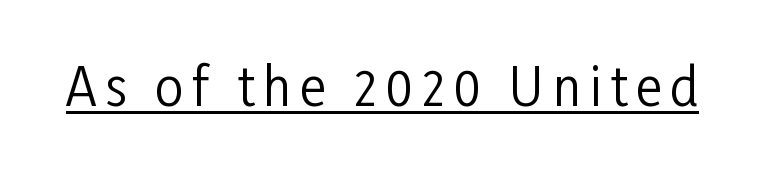
{"serif": "no", "italic": "no", "bold": "no", "weight": "regular", "width": "condensed", "stroke_contrast": "low", "x_height": "medium", "monospaced": "no", "underline": "yes", "glyph_px": 51}
